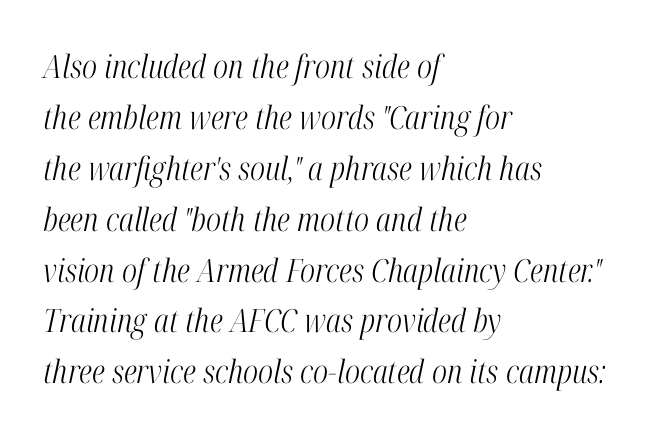
Q: Is the text bold? A: No.
Q: Is the text italic (slanted)? A: Yes, it leans right by about 12 degrees.
Q: Is the typeface a serif or a sans-serif typeface? A: Serif.
Q: Is the text underlined? A: No.
Q: How is the paragraph aligned? A: Left-aligned.
Q: Is the spacing between letters normal or unusually wide? A: Normal.
Q: Is the spacing between lines tight, normal or loose? A: Normal.
Q: Width (condensed, normal, or wide)? A: Condensed.
Q: Stroke contrast? A: High.
Q: x-height? A: Medium.
Q: Monospaced? A: No.
